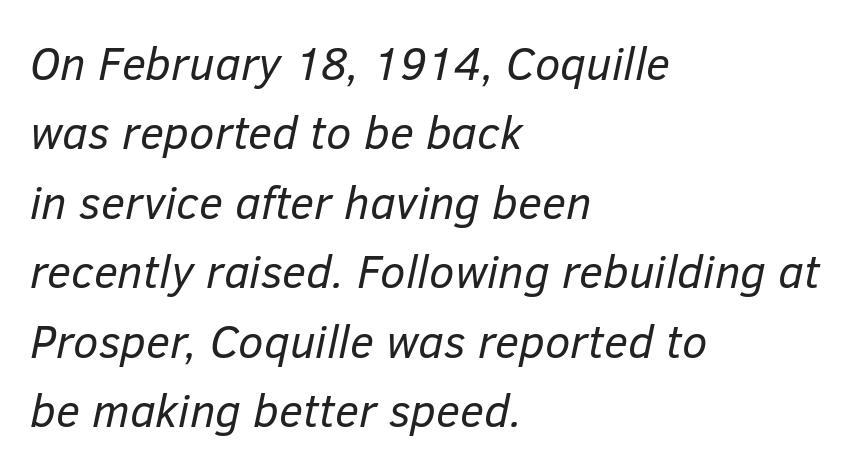
{"italic": "yes", "lean": "right", "slant_degrees": 12, "bold": "no", "weight": "regular", "width": "normal", "stroke_contrast": "low", "x_height": "medium", "monospaced": "no", "underline": "no", "align": "left", "line_spacing": "normal", "line_spacing_ratio": 1.51, "letter_spacing": "normal", "letter_spacing_em": 0.0, "glyph_px": 46}
